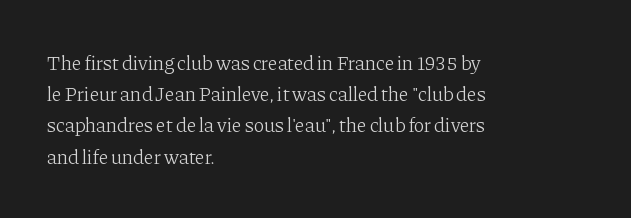
Between one letter and the next there's only the usual sliver of space. Letters rest on an invisible, unmarked baseline. Does the copy run flush right? No — it runs flush left. Nothing heavy about these letters — not bold at all.
